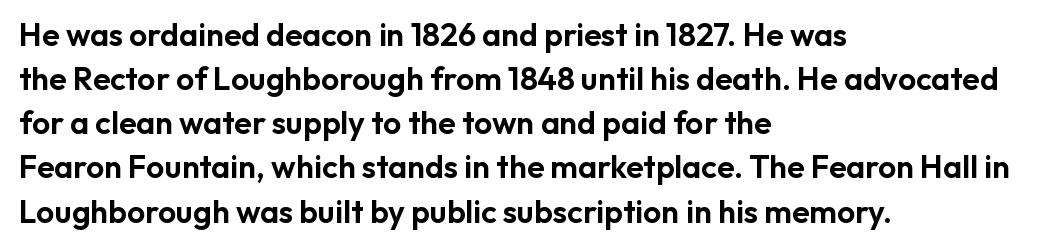
Short and long lines alike share a common starting point at left. Characters remain perfectly vertical along every line. Serifs: no, the terminals of the letterforms are clean. You could not count columns in this text — the font is proportionally spaced.
